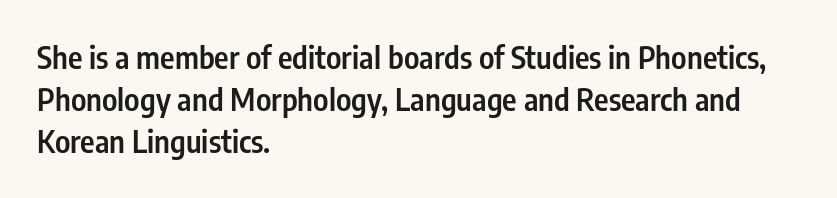
Q: Is the text bold? A: Semi-bold.
Q: Is the text italic (slanted)? A: No, it is upright.
Q: Is the typeface a serif or a sans-serif typeface? A: Sans-serif.
Q: Is the text underlined? A: No.
Q: How is the paragraph aligned? A: Left-aligned.
Q: Is the spacing between letters normal or unusually wide? A: Normal.
Q: Is the spacing between lines tight, normal or loose? A: Normal.
Q: Width (condensed, normal, or wide)? A: Condensed.
Q: Stroke contrast? A: Low.
Q: x-height? A: Medium.
Q: Monospaced? A: No.
